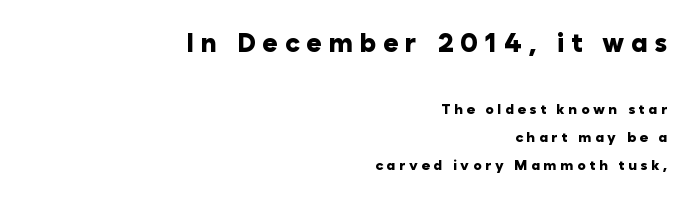
{"italic": "no", "bold": "yes", "underline": "no", "align": "right", "line_spacing": "loose", "line_spacing_ratio": 2.01, "letter_spacing": "wide", "letter_spacing_em": 0.26, "larger_block": "first", "size_ratio": 1.86, "glyph_px": 26}
